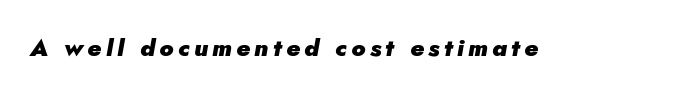
{"italic": "yes", "lean": "right", "slant_degrees": 5, "bold": "yes", "underline": "no", "glyph_px": 24}
